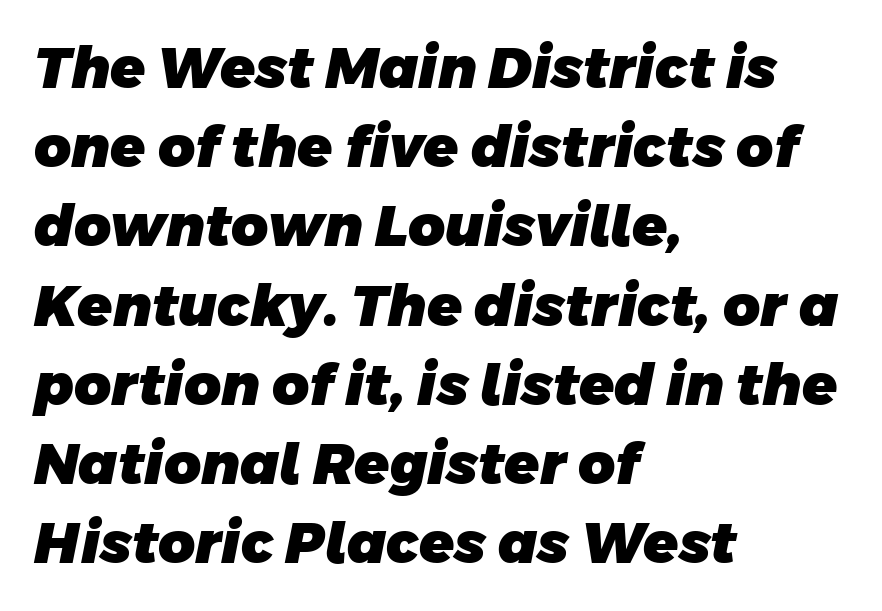
Q: Is the text bold? A: Yes.
Q: Is the typeface a serif or a sans-serif typeface? A: Sans-serif.
Q: Is the text underlined? A: No.
Q: How is the paragraph aligned? A: Left-aligned.
Q: Is the spacing between letters normal or unusually wide? A: Normal.
Q: Is the spacing between lines tight, normal or loose? A: Normal.
Q: Width (condensed, normal, or wide)? A: Normal.
Q: Stroke contrast? A: Low.
Q: x-height? A: Large.
Q: Monospaced? A: No.
